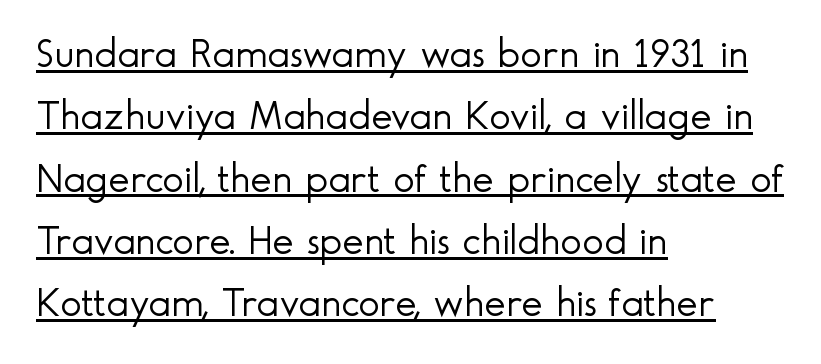
The image shows 41 px light sans-serif type, upright; set left-aligned, normal line spacing (1.52x), normal letter spacing, underlined; a small x-height.
